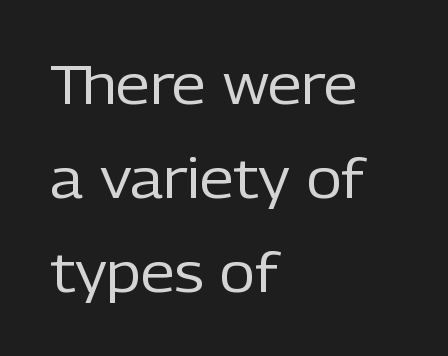
{"serif": "no", "italic": "no", "bold": "no", "weight": "regular", "width": "normal", "stroke_contrast": "low", "x_height": "medium", "monospaced": "no", "underline": "no", "align": "left", "line_spacing_ratio": 1.71, "letter_spacing": "normal", "letter_spacing_em": 0.0, "glyph_px": 55}
